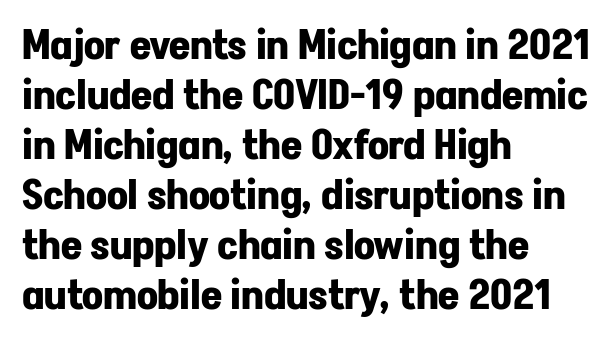
{"serif": "no", "italic": "no", "bold": "yes", "weight": "bold", "width": "normal", "stroke_contrast": "low", "x_height": "medium", "monospaced": "no", "underline": "no", "align": "left", "line_spacing_ratio": 1.22, "letter_spacing": "normal", "letter_spacing_em": 0.0, "glyph_px": 41}
